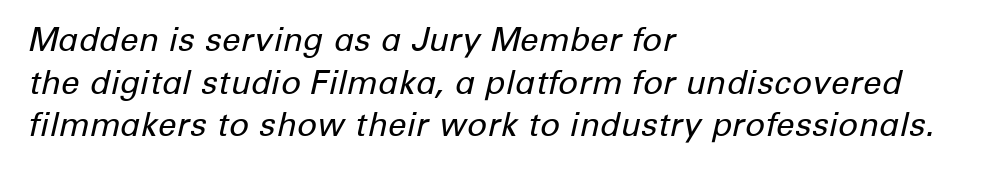
The image shows 33 px regular-weight type, italic (leaning right); set left-aligned, normal line spacing (1.29x), normal letter spacing, not underlined; low stroke contrast and a medium x-height.
